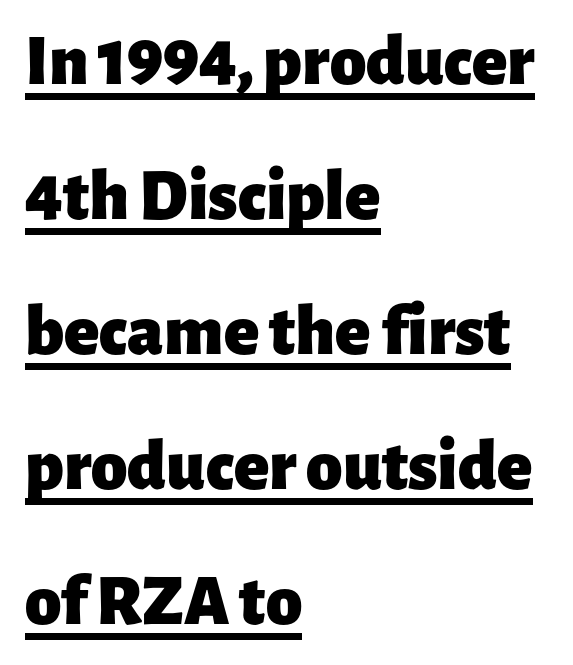
Note the varied advance widths — an 'i' is clearly narrower than an 'm'. The face used here is rendered with its standard letterfit. In designer terms, the underline attribute is active on this setting. Notice how the stems are strictly vertical — no italics here.
